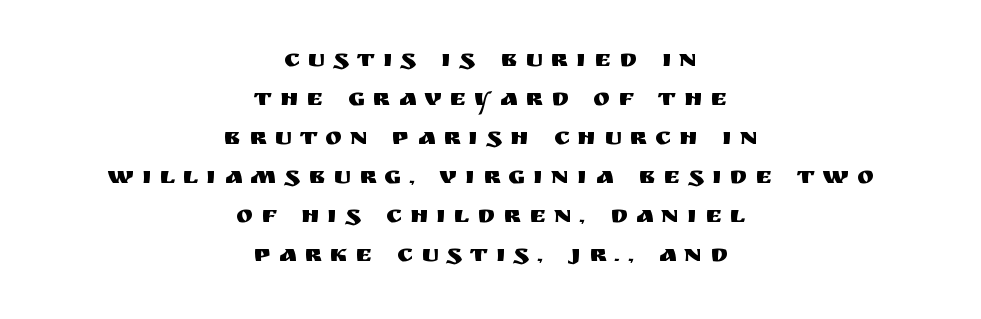
Q: Is the text italic (slanted)? A: No, it is upright.
Q: Is the text underlined? A: No.
Q: How is the paragraph aligned? A: Centered.
Q: Is the spacing between letters normal or unusually wide? A: Unusually wide.
Q: Is the spacing between lines tight, normal or loose? A: Normal.
